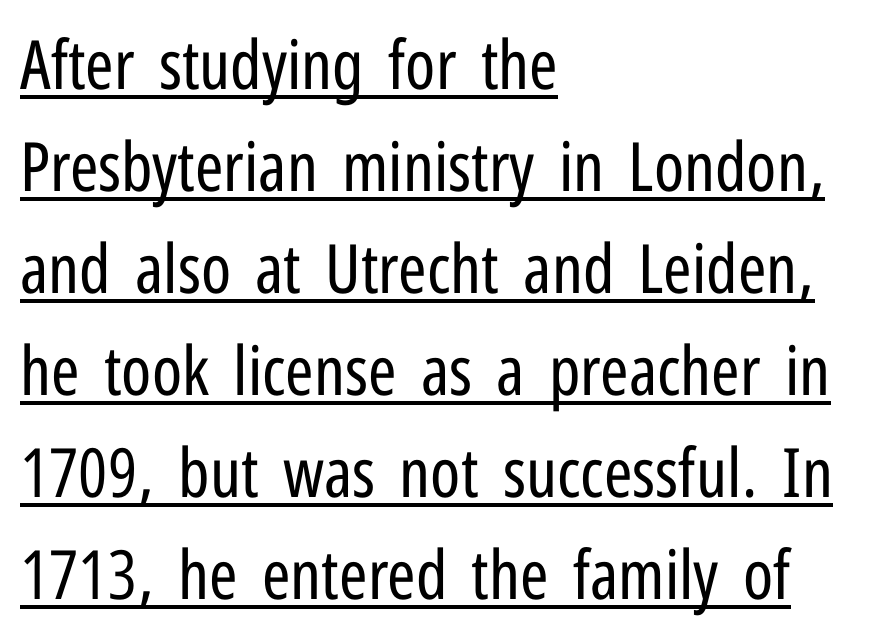
The image shows 68 px regular-weight, condensed sans-serif type, upright; set left-aligned, normal line spacing (1.5x), normal letter spacing, underlined; low stroke contrast and a medium x-height.
